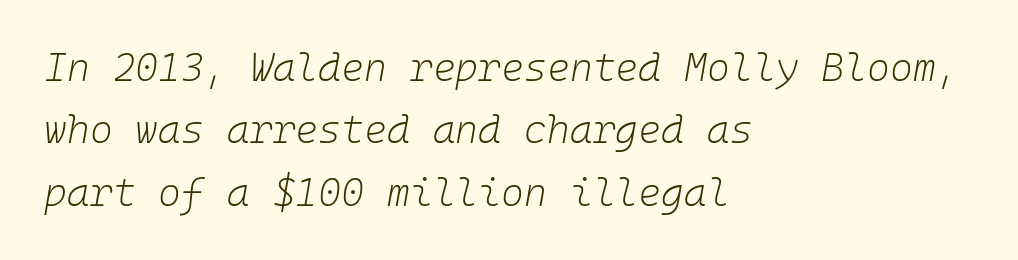
A typesetter would call this monospace, since all characters share one set width. This sample is left-justified, so line endings fall wherever the words run out. Quick note: italic. The baseline area is clear.
